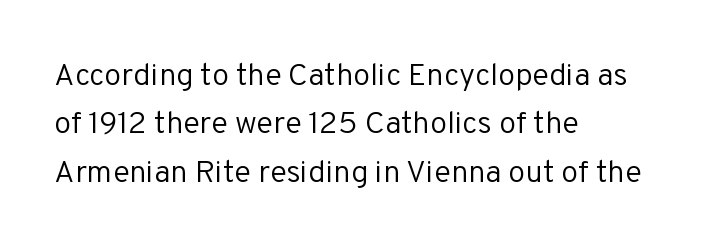
{"serif": "no", "italic": "no", "bold": "no", "weight": "regular", "width": "normal", "stroke_contrast": "low", "x_height": "medium", "monospaced": "no", "underline": "no", "align": "left", "line_spacing": "normal", "line_spacing_ratio": 1.56, "letter_spacing": "normal", "letter_spacing_em": 0.0, "glyph_px": 31}
